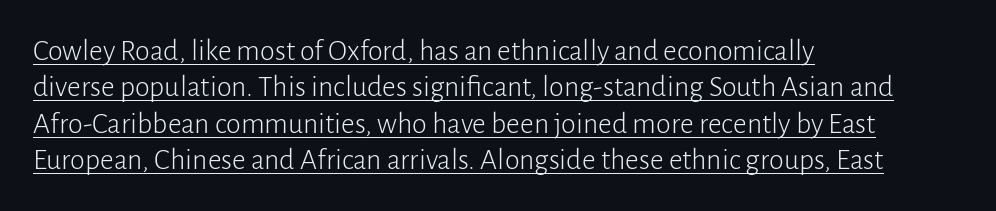
The image shows 30 px light sans-serif type, upright; set left-aligned, line spacing 1.21x, normal letter spacing, underlined; low stroke contrast and a medium x-height.
